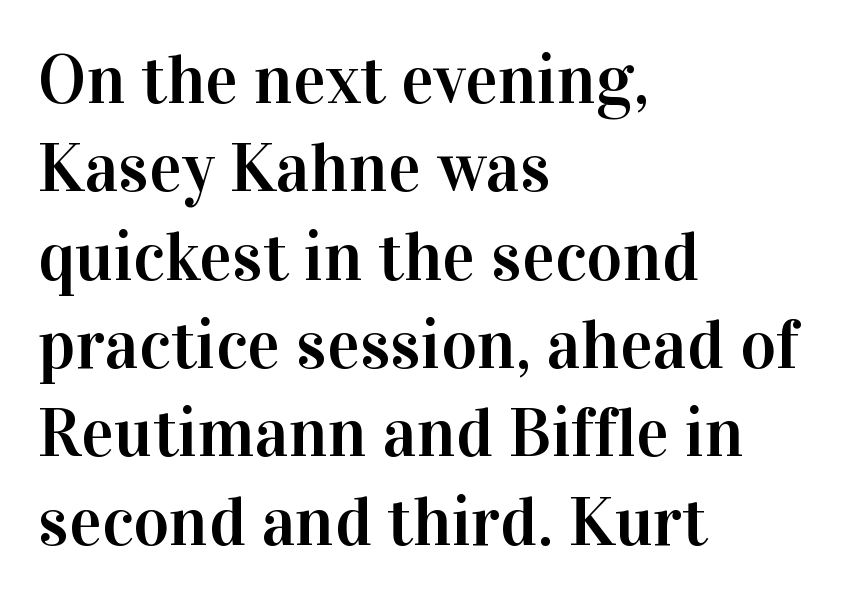
{"serif": "yes", "italic": "no", "width": "normal", "stroke_contrast": "high", "x_height": "medium", "monospaced": "no", "underline": "no", "align": "left", "line_spacing": "normal", "line_spacing_ratio": 1.28, "letter_spacing": "normal", "letter_spacing_em": 0.0, "glyph_px": 69}
